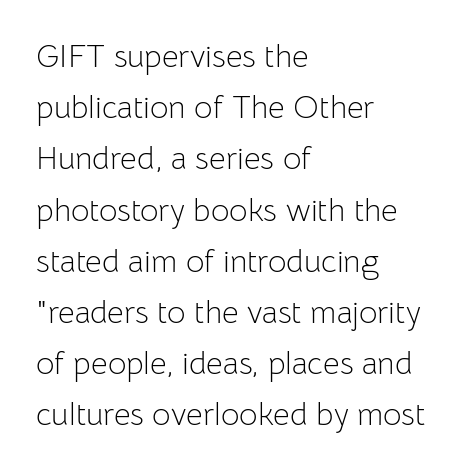
{"serif": "no", "italic": "no", "bold": "no", "weight": "light", "width": "normal", "stroke_contrast": "low", "x_height": "medium", "monospaced": "no", "underline": "no", "align": "left", "line_spacing": "normal", "line_spacing_ratio": 1.6, "letter_spacing": "normal", "letter_spacing_em": 0.0, "glyph_px": 32}
